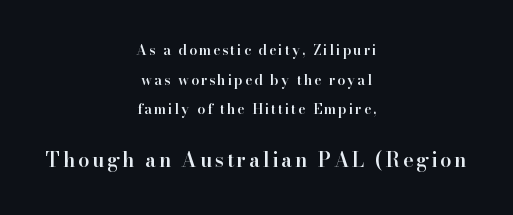
Q: Is the text bold? A: Semi-bold.
Q: Is the text italic (slanted)? A: No, it is upright.
Q: Is the text underlined? A: No.
Q: How is the paragraph aligned? A: Centered.
Q: Is the spacing between lines tight, normal or loose? A: Loose.
Q: Which block of text is set in a larger size, the first (top) or the second (bottom)? A: The second (bottom) one.
